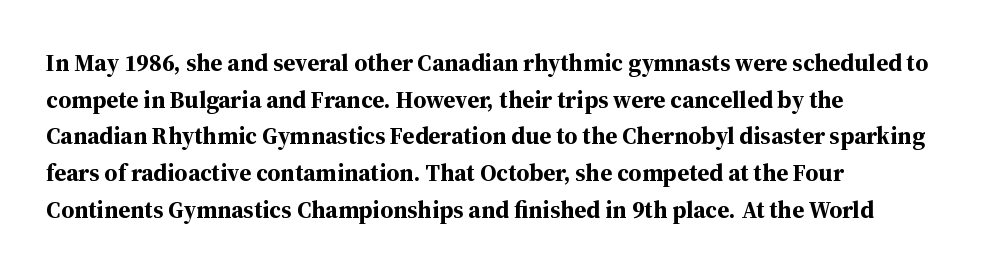
{"italic": "no", "bold": "yes", "underline": "no", "align": "left", "line_spacing": "normal", "line_spacing_ratio": 1.53, "letter_spacing": "normal", "letter_spacing_em": 0.0, "glyph_px": 24}
